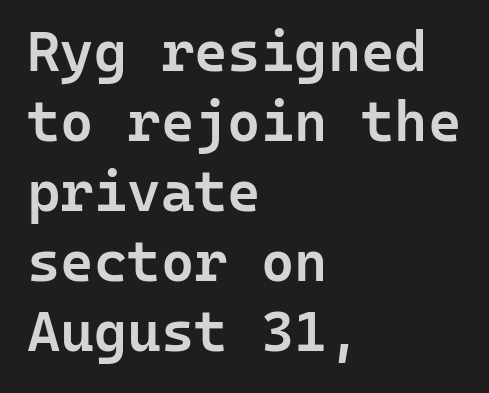
The image shows 57 px semibold sans-serif type, upright, monospaced; set left-aligned, line spacing 1.23x, normal letter spacing, not underlined; low stroke contrast and a medium x-height.
